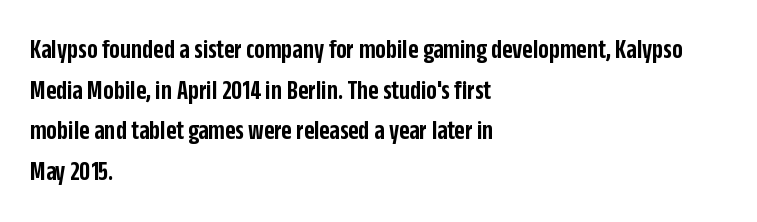
The image shows 28 px semibold, condensed sans-serif type, upright; set left-aligned, normal line spacing (1.45x), normal letter spacing, not underlined; low stroke contrast and a large x-height.
